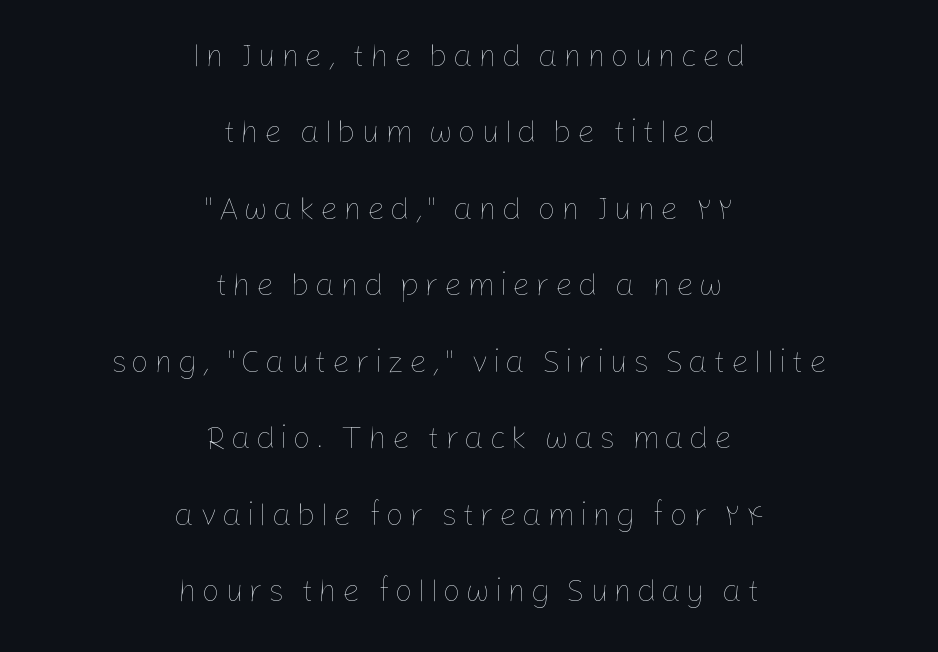
Q: Is the text bold? A: No.
Q: Is the text italic (slanted)? A: No, it is upright.
Q: Is the text underlined? A: No.
Q: How is the paragraph aligned? A: Centered.
Q: Is the spacing between lines tight, normal or loose? A: Loose.
Q: Width (condensed, normal, or wide)? A: Normal.
Q: Stroke contrast? A: Low.
Q: x-height? A: Medium.
Q: Monospaced? A: No.
